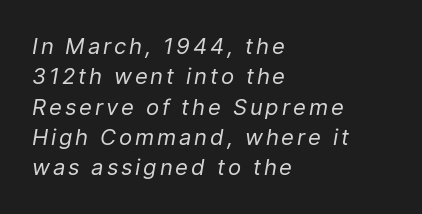
The image shows 22 px text type, italic (leaning right); set left-aligned, normal line spacing (1.38x), not underlined.
